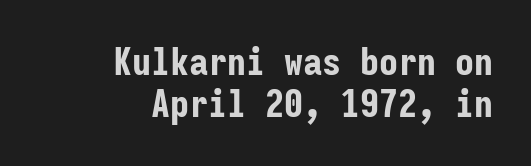
{"serif": "no", "italic": "no", "bold": "yes", "weight": "bold", "width": "condensed", "stroke_contrast": "low", "x_height": "medium", "monospaced": "yes", "underline": "no", "align": "right", "line_spacing": "tight", "line_spacing_ratio": 1.1, "letter_spacing": "normal", "letter_spacing_em": 0.0, "glyph_px": 38}
